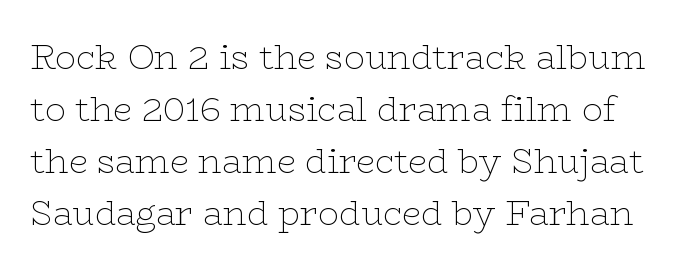
Q: Is the text bold? A: No.
Q: Is the text italic (slanted)? A: No, it is upright.
Q: Is the typeface a serif or a sans-serif typeface? A: Serif.
Q: Is the text underlined? A: No.
Q: Is the spacing between letters normal or unusually wide? A: Normal.
Q: Is the spacing between lines tight, normal or loose? A: Normal.
Q: Width (condensed, normal, or wide)? A: Wide.
Q: Stroke contrast? A: Low.
Q: x-height? A: Medium.
Q: Monospaced? A: No.
